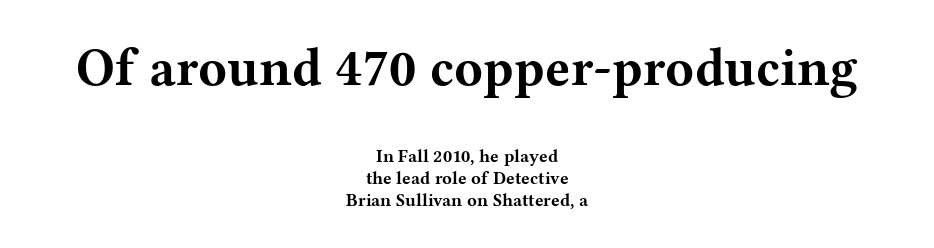
Q: Is the text bold? A: Yes.
Q: Is the text italic (slanted)? A: No, it is upright.
Q: Is the typeface a serif or a sans-serif typeface? A: Serif.
Q: Is the text underlined? A: No.
Q: How is the paragraph aligned? A: Centered.
Q: Is the spacing between letters normal or unusually wide? A: Normal.
Q: Which block of text is set in a larger size, the first (top) or the second (bottom)? A: The first (top) one.
Q: Width (condensed, normal, or wide)? A: Wide.
Q: Stroke contrast? A: Medium.
Q: x-height? A: Medium.
Q: Monospaced? A: No.
